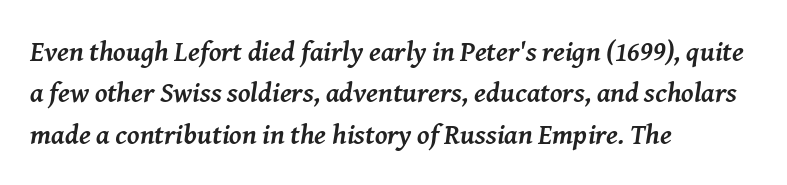
Q: Is the text bold? A: Yes.
Q: Is the text italic (slanted)? A: Yes, it leans right by about 8 degrees.
Q: Is the typeface a serif or a sans-serif typeface? A: Serif.
Q: Is the text underlined? A: No.
Q: How is the paragraph aligned? A: Left-aligned.
Q: Is the spacing between letters normal or unusually wide? A: Normal.
Q: Is the spacing between lines tight, normal or loose? A: Normal.
Q: Width (condensed, normal, or wide)? A: Normal.
Q: Stroke contrast? A: Medium.
Q: x-height? A: Medium.
Q: Monospaced? A: No.
